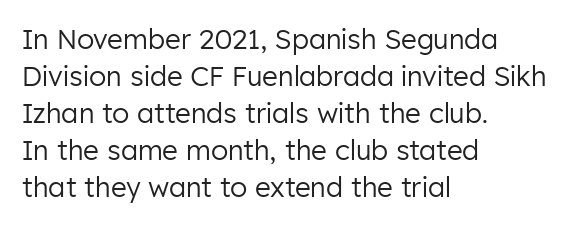
Reading down the block, your eye returns to a fixed left position each line. Tall strokes in this sample are plumb rather than angled. The rendering uses a moderate line-height, typical for paragraphs. This is not heavy type; no bold has been used. Any mark beneath the type? The region is blank. Each word holds together tightly as a unit, with standard inter-letter gaps.
